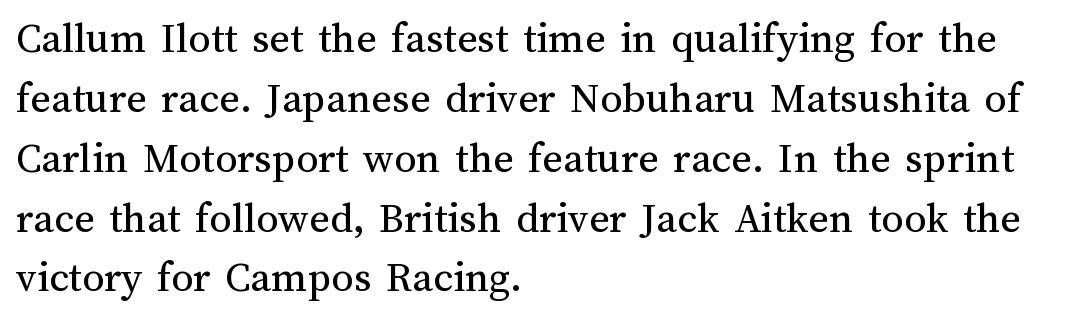
Tracking value appears to be zero — textbook default spacing. No italicization has been applied; the sample stays upright. Line starts are locked; line ends wander. Whoever set this chose a conventional vertical rhythm.
